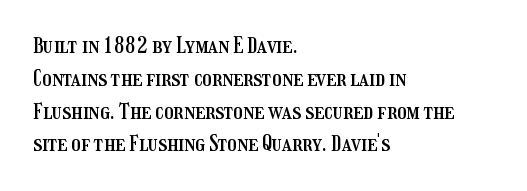
Whoever set this chose a conventional vertical rhythm. Quick note: not italic, upright. Only glyphs here, with clear space below each row. The horizontal fit of the characters is conventional and even. Notice how the passage keeps a crisp vertical edge on the left only.
